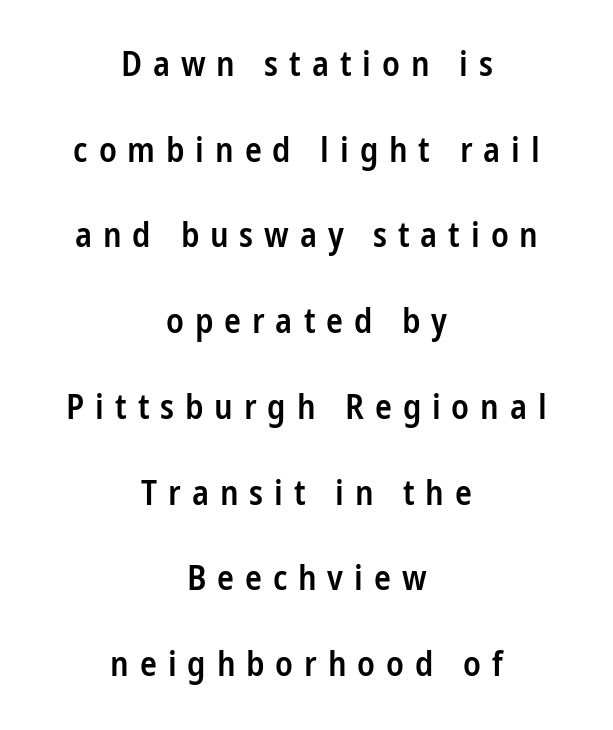
Q: Is the text bold? A: Semi-bold.
Q: Is the text italic (slanted)? A: No, it is upright.
Q: Is the typeface a serif or a sans-serif typeface? A: Sans-serif.
Q: Is the text underlined? A: No.
Q: How is the paragraph aligned? A: Centered.
Q: Is the spacing between letters normal or unusually wide? A: Unusually wide.
Q: Is the spacing between lines tight, normal or loose? A: Loose.
Q: Width (condensed, normal, or wide)? A: Condensed.
Q: Stroke contrast? A: Low.
Q: x-height? A: Medium.
Q: Monospaced? A: No.
